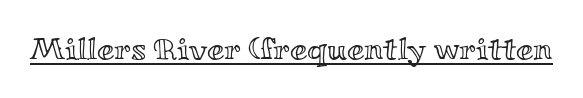
The image shows 31 px wide type, upright; set normal letter spacing, underlined; a small x-height.
